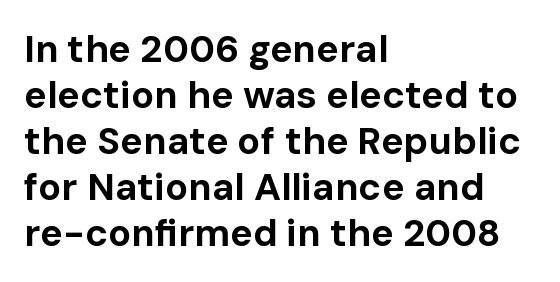
The image shows 38 px bold sans-serif type, upright; set left-aligned, line spacing 1.21x, normal letter spacing, not underlined; low stroke contrast and a medium x-height.
